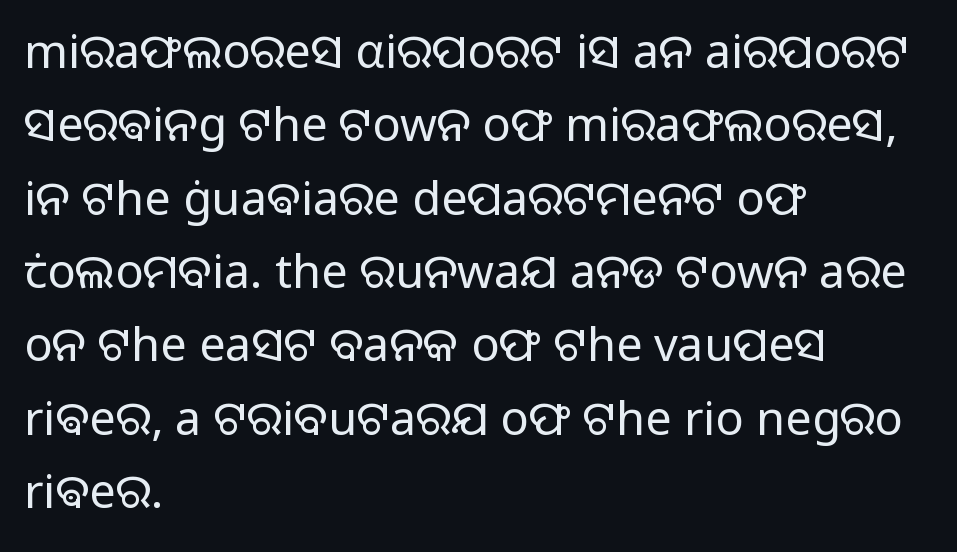
Q: Is the text bold? A: No.
Q: Is the text italic (slanted)? A: No, it is upright.
Q: Is the typeface a serif or a sans-serif typeface? A: Sans-serif.
Q: Is the text underlined? A: No.
Q: How is the paragraph aligned? A: Left-aligned.
Q: Is the spacing between letters normal or unusually wide? A: Normal.
Q: Is the spacing between lines tight, normal or loose? A: Normal.
Q: Width (condensed, normal, or wide)? A: Normal.
Q: Stroke contrast? A: Low.
Q: x-height? A: Medium.
Q: Monospaced? A: No.
